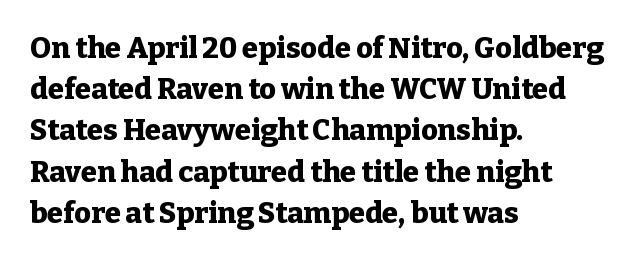
{"serif": "yes", "italic": "no", "bold": "yes", "weight": "heavy", "width": "normal", "stroke_contrast": "low", "x_height": "medium", "monospaced": "no", "underline": "no", "align": "left", "line_spacing": "normal", "line_spacing_ratio": 1.42, "letter_spacing": "normal", "letter_spacing_em": 0.0, "glyph_px": 29}
